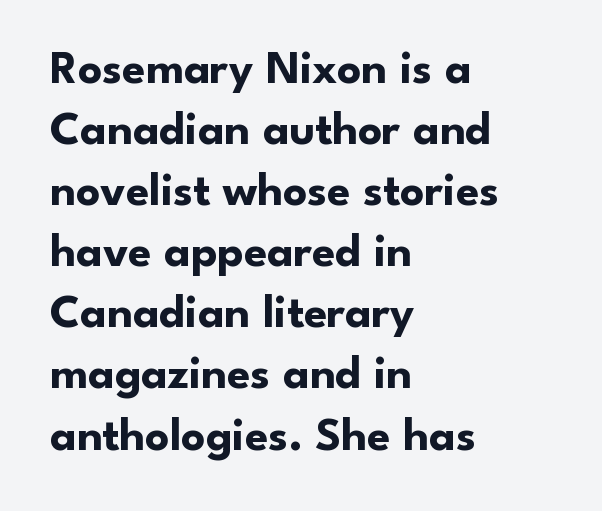
Compared with typical body copy, the letter spacing here is the same. These lines are set flush left with a ragged right edge. The block of text has a typical density, with ordinary space between rows. Check where the strokes stop: nothing finishes them off — pure sans. The string is rendered with underlining switched off.
